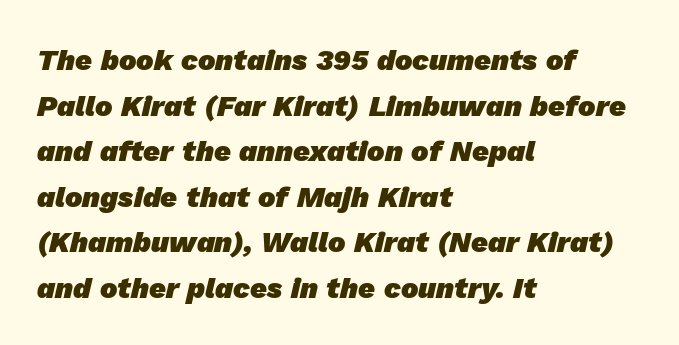
Q: Is the text bold? A: Yes.
Q: Is the typeface a serif or a sans-serif typeface? A: Sans-serif.
Q: Is the text underlined? A: No.
Q: How is the paragraph aligned? A: Left-aligned.
Q: Is the spacing between letters normal or unusually wide? A: Normal.
Q: Is the spacing between lines tight, normal or loose? A: Normal.
Q: Width (condensed, normal, or wide)? A: Normal.
Q: Stroke contrast? A: Low.
Q: x-height? A: Medium.
Q: Monospaced? A: No.
